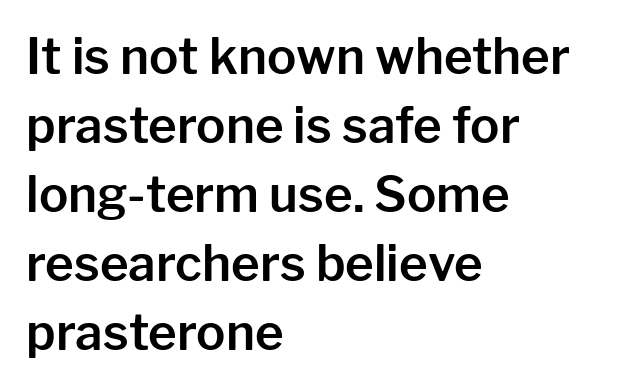
Q: Is the text italic (slanted)? A: No, it is upright.
Q: Is the typeface a serif or a sans-serif typeface? A: Sans-serif.
Q: Is the text underlined? A: No.
Q: How is the paragraph aligned? A: Left-aligned.
Q: Is the spacing between letters normal or unusually wide? A: Normal.
Q: Is the spacing between lines tight, normal or loose? A: Normal.
Q: Width (condensed, normal, or wide)? A: Normal.
Q: Stroke contrast? A: Low.
Q: x-height? A: Medium.
Q: Monospaced? A: No.
